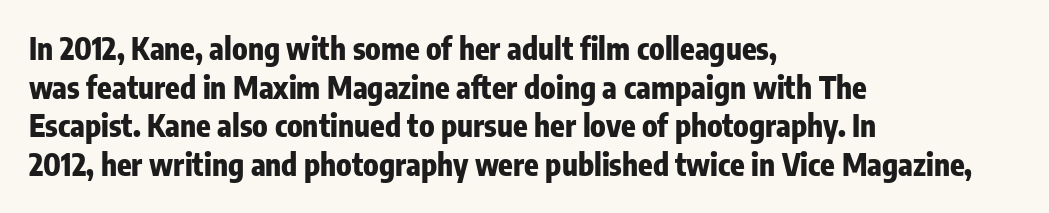
The specimen reads as upright at a glance. These lines stack with their left ends in a neat column. Vertically, the passage feels balanced, rows spaced as you'd expect. The baseline area is clear. Nobody touched the tracking dial on this one. Nope, no serifs anywhere on these letters.
